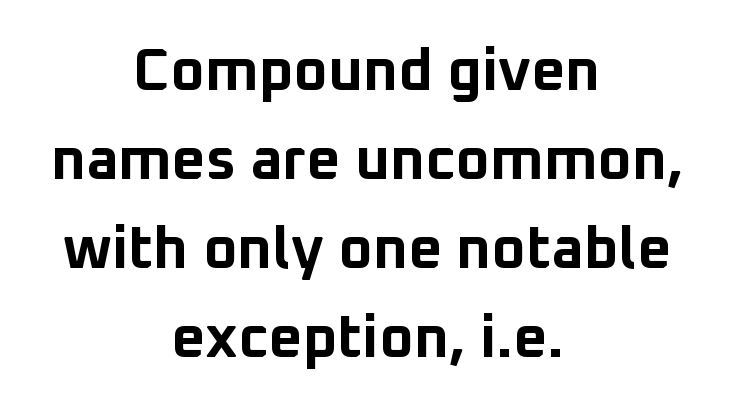
{"serif": "no", "italic": "no", "bold": "yes", "weight": "bold", "width": "normal", "stroke_contrast": "low", "x_height": "medium", "monospaced": "no", "underline": "no", "align": "center", "line_spacing": "normal", "line_spacing_ratio": 1.51, "letter_spacing": "normal", "letter_spacing_em": 0.0, "glyph_px": 59}
